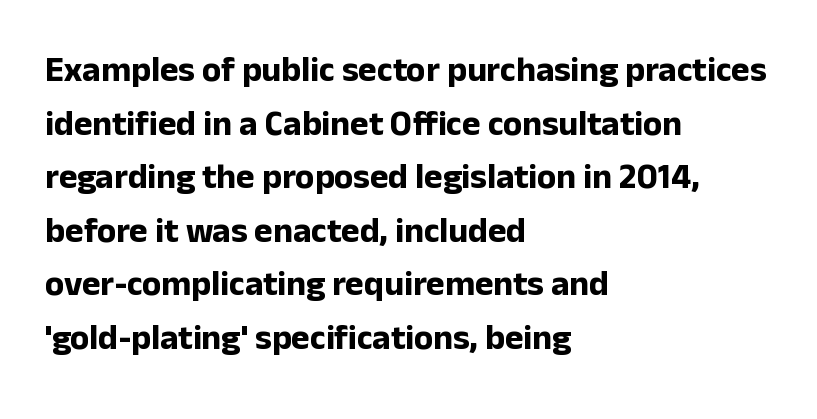
The image shows 35 px bold sans-serif type, upright; set left-aligned, normal line spacing (1.53x), normal letter spacing, not underlined; low stroke contrast and a medium x-height.
